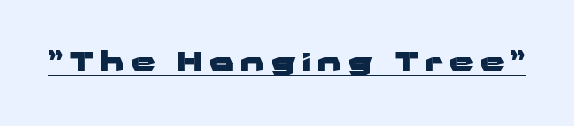
{"italic": "no", "bold": "yes", "underline": "yes", "letter_spacing": "wide", "letter_spacing_em": 0.24, "glyph_px": 27}
